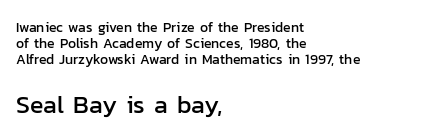
The image shows 25 px text type, upright; set left-aligned, line spacing 1.16x, normal letter spacing, not underlined; the second (bottom) block is 1.79x larger.
